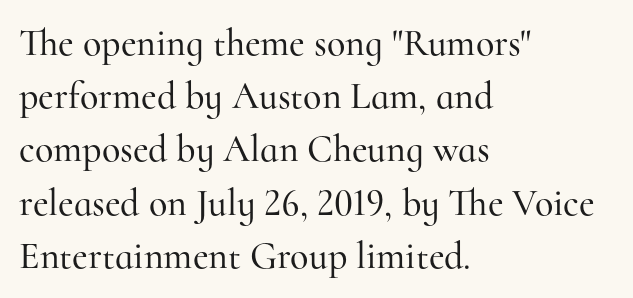
{"serif": "yes", "italic": "no", "width": "normal", "stroke_contrast": "high", "x_height": "small", "monospaced": "no", "underline": "no", "align": "left", "line_spacing": "normal", "line_spacing_ratio": 1.4, "letter_spacing": "normal", "letter_spacing_em": 0.0, "glyph_px": 38}
